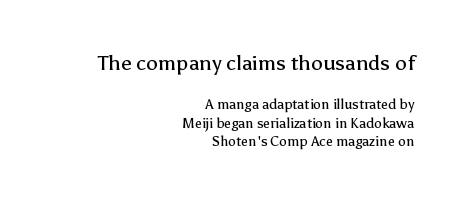
Vertically, the passage feels balanced, rows spaced as you'd expect. These two chunks differ in scale, with the top chunk taking the larger measure. A flush-right, rag-left setting is used for this passage. Compared with a typical body face, this is equally light or lighter still. Words appear dense and cohesive because spacing is normal.
